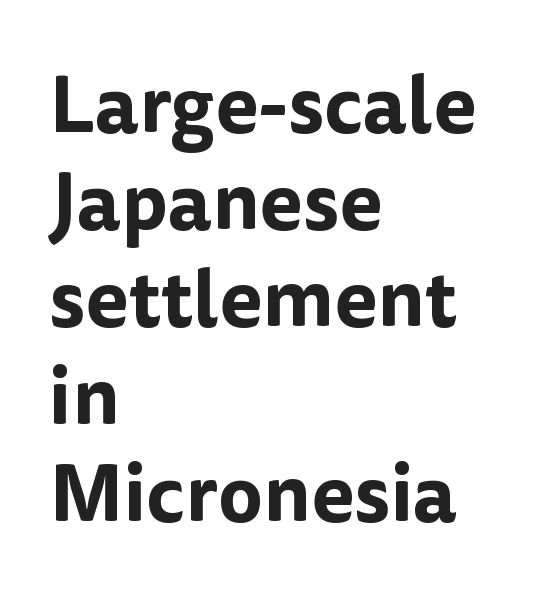
Q: Is the text italic (slanted)? A: No, it is upright.
Q: Is the typeface a serif or a sans-serif typeface? A: Sans-serif.
Q: Is the text underlined? A: No.
Q: How is the paragraph aligned? A: Left-aligned.
Q: Is the spacing between letters normal or unusually wide? A: Normal.
Q: Width (condensed, normal, or wide)? A: Normal.
Q: Stroke contrast? A: Low.
Q: x-height? A: Medium.
Q: Monospaced? A: No.
